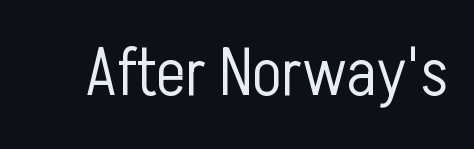
Each word holds together tightly as a unit, with standard inter-letter gaps. A roman cut, with each character standing at attention. Spacing verdict: proportional, widths tailored to each character. The zone under the glyphs is completely vacant. Stroke thickness stays within the range of a standard reading face or lighter.
